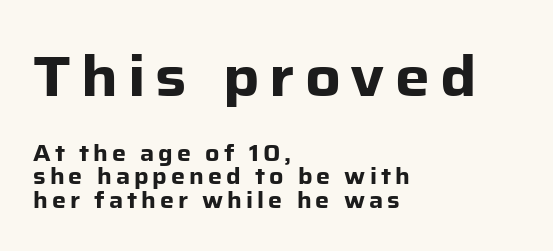
The image shows 55 px heavy sans-serif type, upright; set left-aligned, tight line spacing (1.07x), not underlined; the first (top) block is 2.5x larger; low stroke contrast and a medium x-height.
